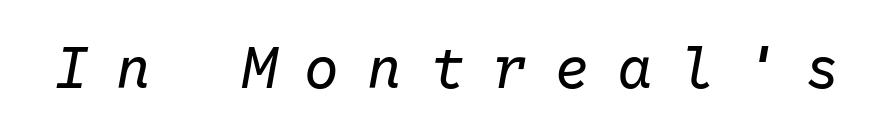
Q: Is the text bold? A: No.
Q: Is the text italic (slanted)? A: Yes, it leans right by about 10 degrees.
Q: Is the text underlined? A: No.
Q: Is the spacing between letters normal or unusually wide? A: Unusually wide.
Q: Width (condensed, normal, or wide)? A: Normal.
Q: Stroke contrast? A: Low.
Q: x-height? A: Medium.
Q: Monospaced? A: Yes.
